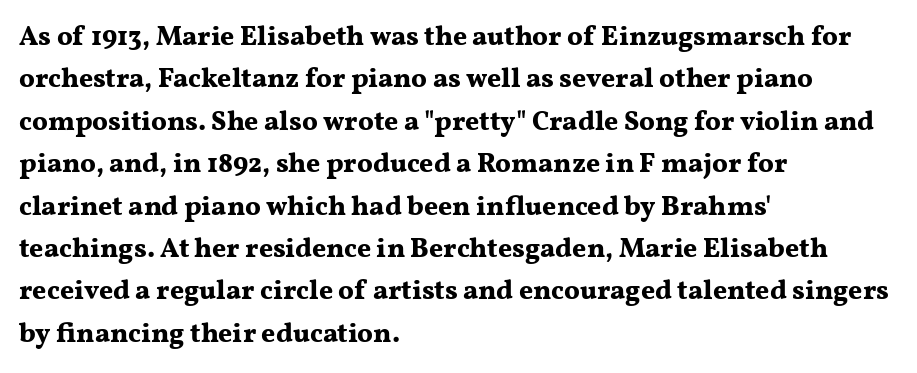
The axis of the letterforms is exactly vertical. The passage is arranged the way most books set body copy — flush left. Beneath every word, the page is bare. Summary of weight: heavy, a full bold. In terms of leading, this rendering sits right in the middle.
